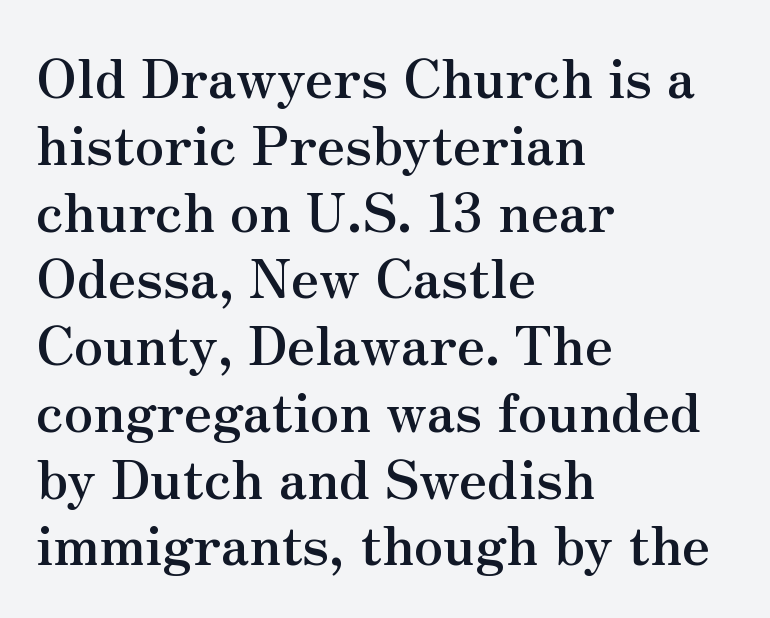
Normally led — the rows are evenly, conventionally spaced. Layout note: lines flush left. Underline: absent. The typography opts for an upright posture over an oblique one. The typesetting leans heavy: a genuine bold.
